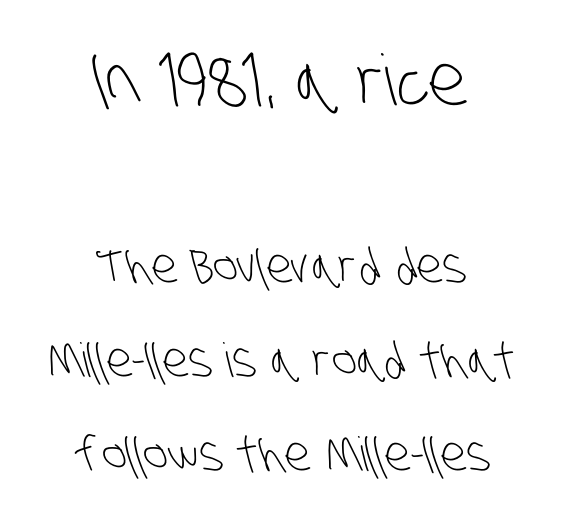
The image shows 70 px light, condensed sans-serif type; set centered, loose line spacing (2.0x), normal letter spacing, not underlined; the first (top) block is 1.49x larger; low stroke contrast and a large x-height.
